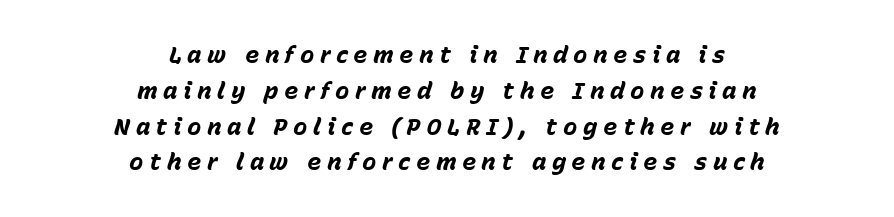
{"italic": "yes", "lean": "right", "slant_degrees": 15, "bold": "yes", "underline": "no", "align": "center", "line_spacing": "normal", "line_spacing_ratio": 1.49, "letter_spacing": "wide", "letter_spacing_em": 0.23, "glyph_px": 24}
